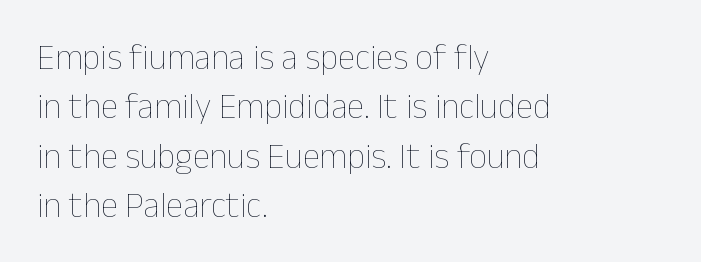
{"italic": "no", "bold": "no", "weight": "thin", "width": "normal", "stroke_contrast": "low", "x_height": "medium", "monospaced": "no", "underline": "no", "align": "left", "line_spacing": "normal", "line_spacing_ratio": 1.41, "letter_spacing": "normal", "letter_spacing_em": 0.0, "glyph_px": 35}
